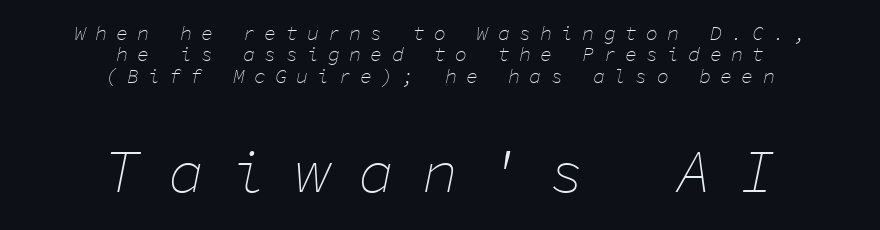
Q: Is the text bold? A: No.
Q: Is the text italic (slanted)? A: Yes, it leans right by about 11 degrees.
Q: Is the text underlined? A: No.
Q: How is the paragraph aligned? A: Centered.
Q: Is the spacing between letters normal or unusually wide? A: Unusually wide.
Q: Is the spacing between lines tight, normal or loose? A: Tight.
Q: Which block of text is set in a larger size, the first (top) or the second (bottom)? A: The second (bottom) one.
Q: Width (condensed, normal, or wide)? A: Normal.
Q: Stroke contrast? A: Low.
Q: x-height? A: Medium.
Q: Monospaced? A: Yes.
